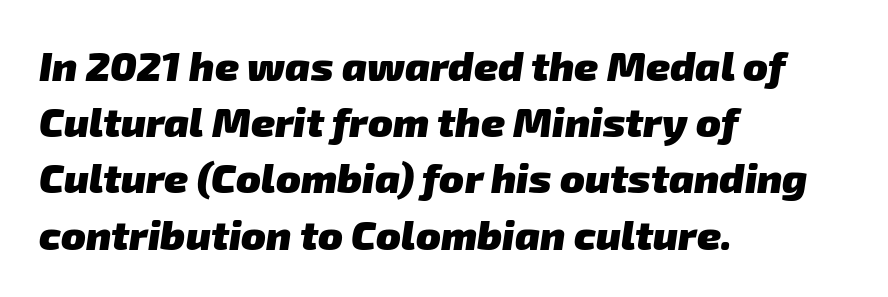
The image shows 41 px heavy sans-serif type; set left-aligned, normal line spacing (1.37x), normal letter spacing, not underlined; low stroke contrast and a medium x-height.
